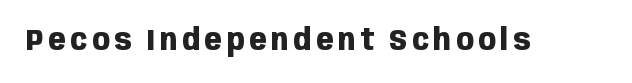
{"serif": "no", "italic": "no", "bold": "yes", "weight": "heavy", "width": "condensed", "stroke_contrast": "low", "x_height": "large", "monospaced": "no", "underline": "no", "glyph_px": 29}
